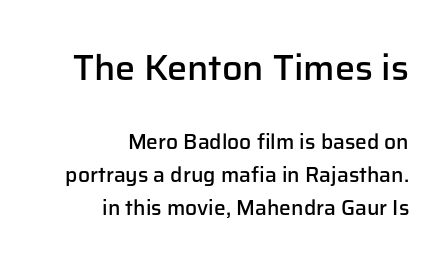
Q: Is the text bold? A: Semi-bold.
Q: Is the text italic (slanted)? A: No, it is upright.
Q: Is the typeface a serif or a sans-serif typeface? A: Sans-serif.
Q: Is the text underlined? A: No.
Q: How is the paragraph aligned? A: Right-aligned.
Q: Is the spacing between letters normal or unusually wide? A: Normal.
Q: Is the spacing between lines tight, normal or loose? A: Normal.
Q: Which block of text is set in a larger size, the first (top) or the second (bottom)? A: The first (top) one.
Q: Width (condensed, normal, or wide)? A: Normal.
Q: Stroke contrast? A: Low.
Q: x-height? A: Medium.
Q: Monospaced? A: No.
